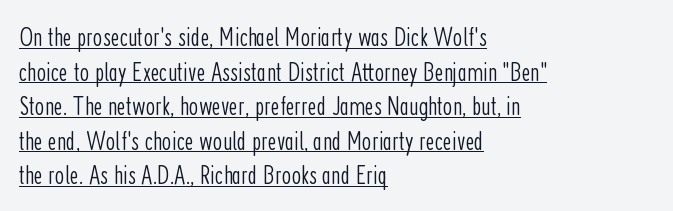
The image shows 27 px text type, upright; set left-aligned, normal line spacing (1.28x), normal letter spacing, underlined.
